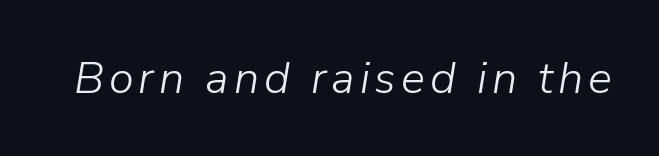
Q: Is the text bold? A: No.
Q: Is the text italic (slanted)? A: Yes, it leans right by about 9 degrees.
Q: Is the text underlined? A: No.
Q: Width (condensed, normal, or wide)? A: Normal.
Q: Stroke contrast? A: Low.
Q: x-height? A: Medium.
Q: Monospaced? A: No.
